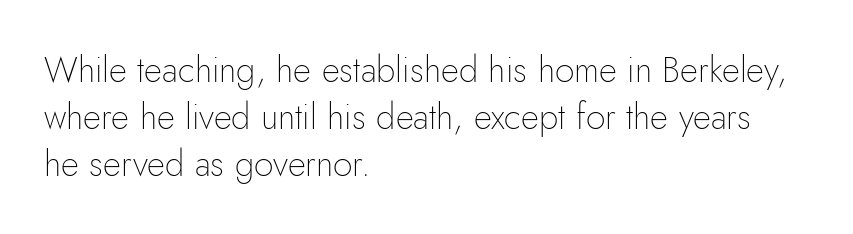
Glance below the letters and you will spot only blank space. Regarding serifs, this sample does without them. In terms of posture, this sample is upright. Regarding leading, the lines here are spaced in the standard way. This sample has the flowing, uneven cadence of proportional lettering. Does the copy run flush right? No — it runs flush left.
